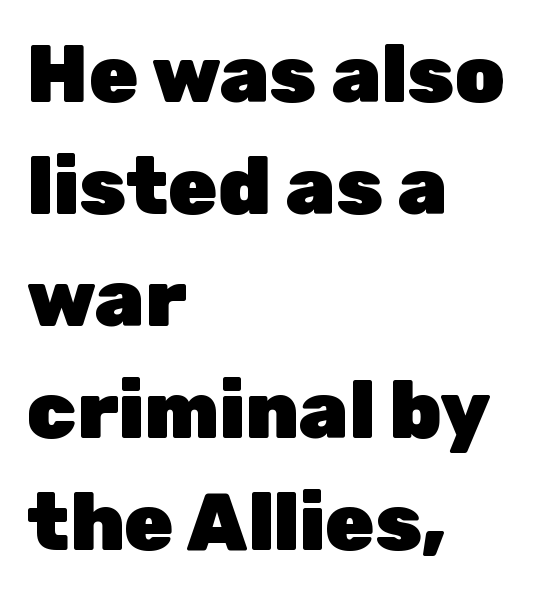
The image shows 80 px heavy sans-serif type, upright; set left-aligned, normal line spacing (1.4x), normal letter spacing, not underlined; low stroke contrast and a medium x-height.
